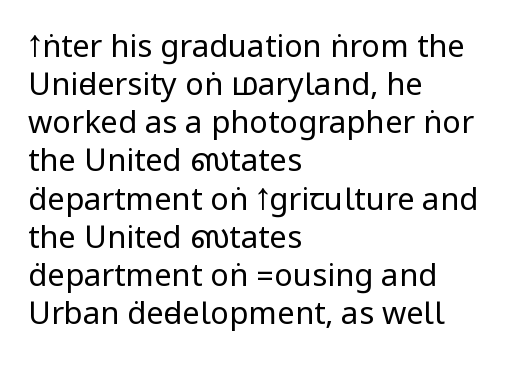
{"serif": "no", "italic": "no", "bold": "no", "weight": "regular", "width": "condensed", "stroke_contrast": "low", "underline": "no", "align": "left", "line_spacing_ratio": 1.23, "letter_spacing": "normal", "letter_spacing_em": 0.0, "glyph_px": 31}
